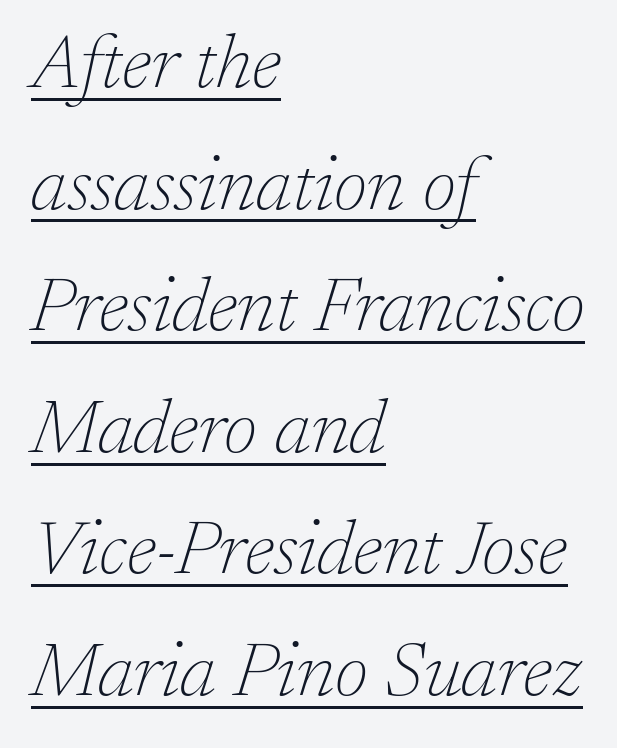
Q: Is the text bold? A: No.
Q: Is the text italic (slanted)? A: Yes, it leans right by about 17 degrees.
Q: Is the typeface a serif or a sans-serif typeface? A: Serif.
Q: Is the text underlined? A: Yes.
Q: How is the paragraph aligned? A: Left-aligned.
Q: Is the spacing between letters normal or unusually wide? A: Normal.
Q: Is the spacing between lines tight, normal or loose? A: Normal.
Q: Width (condensed, normal, or wide)? A: Normal.
Q: Stroke contrast? A: Low.
Q: x-height? A: Medium.
Q: Monospaced? A: No.
